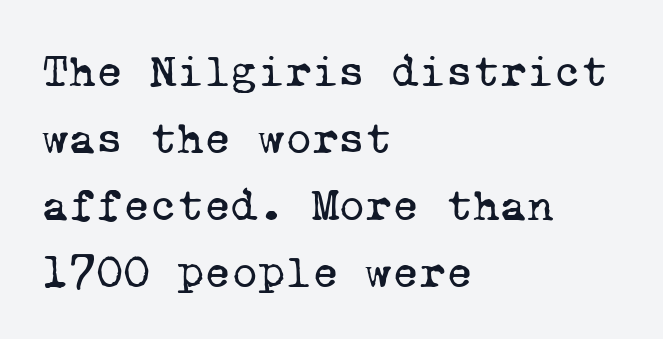
The image shows 46 px regular-weight serif type, monospaced; set left-aligned, normal line spacing (1.46x), normal letter spacing, not underlined; low stroke contrast and a medium x-height.
